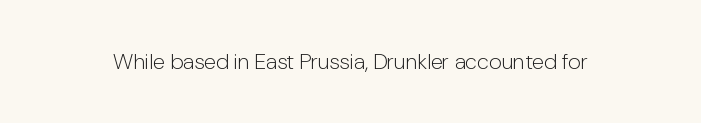
{"italic": "no", "bold": "no", "underline": "no", "letter_spacing": "normal", "letter_spacing_em": 0.0, "glyph_px": 22}
